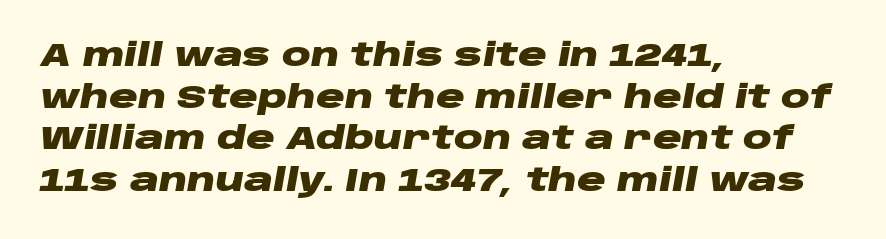
Q: Is the text bold? A: Yes.
Q: Is the text italic (slanted)? A: Yes, it leans right by about 10 degrees.
Q: Is the text underlined? A: No.
Q: How is the paragraph aligned? A: Left-aligned.
Q: Is the spacing between letters normal or unusually wide? A: Normal.
Q: Is the spacing between lines tight, normal or loose? A: Normal.
Q: Width (condensed, normal, or wide)? A: Wide.
Q: Stroke contrast? A: Low.
Q: x-height? A: Large.
Q: Monospaced? A: No.
